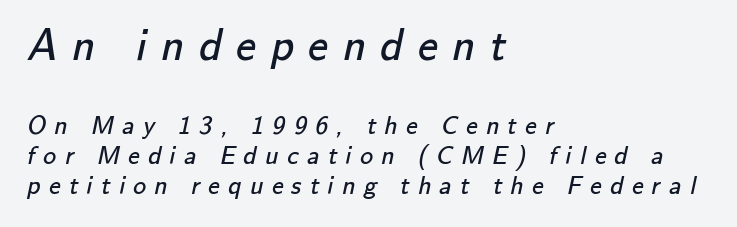
Q: Is the text bold? A: No.
Q: Is the typeface a serif or a sans-serif typeface? A: Sans-serif.
Q: Is the text underlined? A: No.
Q: How is the paragraph aligned? A: Left-aligned.
Q: Is the spacing between letters normal or unusually wide? A: Unusually wide.
Q: Is the spacing between lines tight, normal or loose? A: Tight.
Q: Which block of text is set in a larger size, the first (top) or the second (bottom)? A: The first (top) one.
Q: Width (condensed, normal, or wide)? A: Normal.
Q: Stroke contrast? A: Low.
Q: x-height? A: Small.
Q: Monospaced? A: No.
